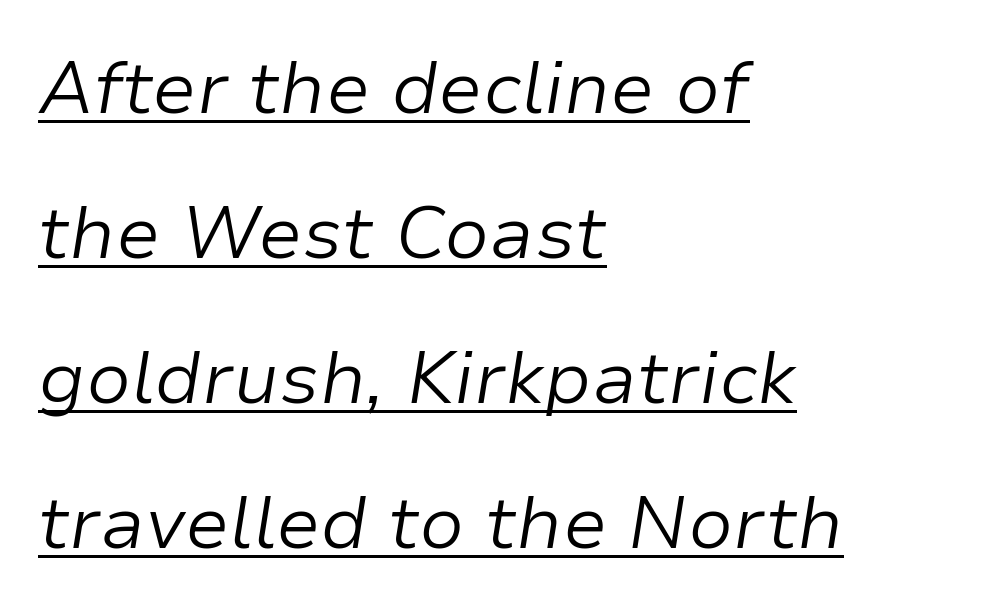
Q: Is the text bold? A: No.
Q: Is the text italic (slanted)? A: Yes, it leans right by about 9 degrees.
Q: Is the text underlined? A: Yes.
Q: How is the paragraph aligned? A: Left-aligned.
Q: Is the spacing between letters normal or unusually wide? A: Normal.
Q: Is the spacing between lines tight, normal or loose? A: Loose.
Q: Width (condensed, normal, or wide)? A: Normal.
Q: Stroke contrast? A: Low.
Q: x-height? A: Medium.
Q: Monospaced? A: No.
